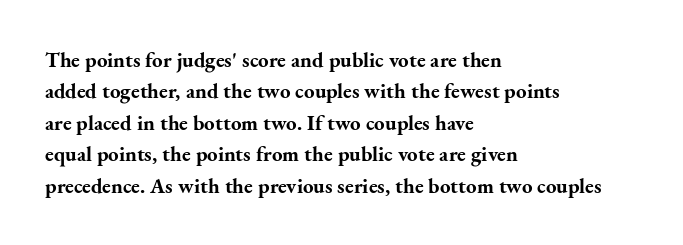
{"italic": "no", "bold": "yes", "underline": "no", "align": "left", "line_spacing": "normal", "line_spacing_ratio": 1.5, "letter_spacing": "normal", "letter_spacing_em": 0.0, "glyph_px": 21}
